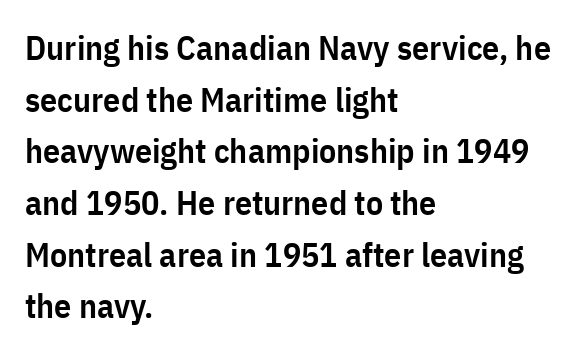
{"serif": "no", "italic": "no", "bold": "semi", "weight": "semibold", "width": "condensed", "stroke_contrast": "low", "x_height": "medium", "monospaced": "no", "underline": "no", "align": "left", "line_spacing": "normal", "line_spacing_ratio": 1.52, "letter_spacing": "normal", "letter_spacing_em": 0.0, "glyph_px": 34}
